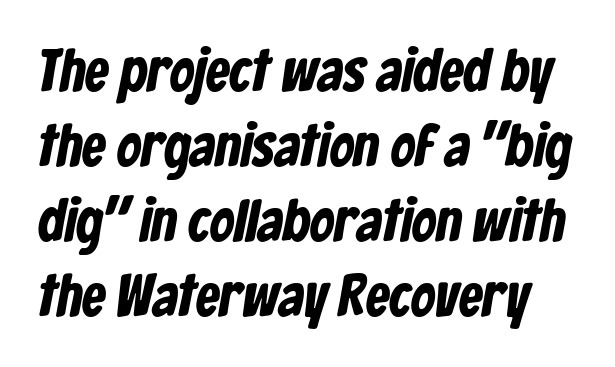
Q: Is the text bold? A: Yes.
Q: Is the typeface a serif or a sans-serif typeface? A: Sans-serif.
Q: Is the text underlined? A: No.
Q: Is the spacing between letters normal or unusually wide? A: Normal.
Q: Is the spacing between lines tight, normal or loose? A: Normal.
Q: Width (condensed, normal, or wide)? A: Condensed.
Q: Stroke contrast? A: Low.
Q: x-height? A: Medium.
Q: Monospaced? A: No.
